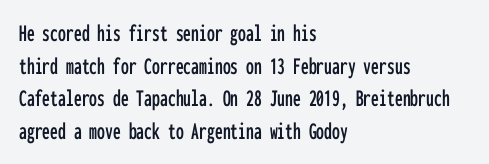
The image shows 25 px text type, upright; set left-aligned, normal line spacing (1.31x), normal letter spacing, not underlined.
